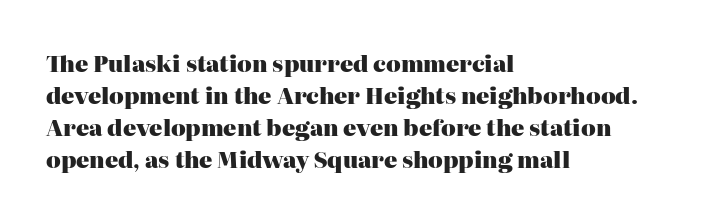
These lines were composed using upright roman letters. Bare-footed words on every line. The vertical gap from one line to the next is medium. Leftover space on each line is placed entirely after the last word. The line texture is even and compact thanks to regular tracking.
